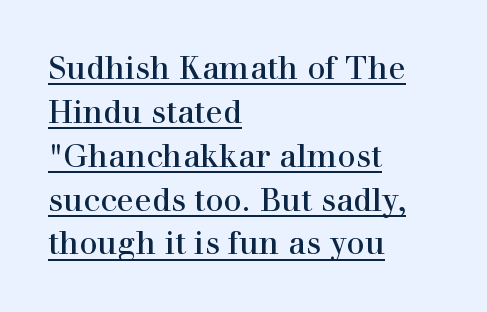
Typeset ragged right — the left edge is the straight one. The passage shown stacks its lines at a standard gap. The face used here is proportionally spaced, like ordinary book or web type. Stroke mass is kept to a normal reading level or below. This sample uses plain, unmodified letter spacing. The sample's only ornament is a line tracing under the words.
